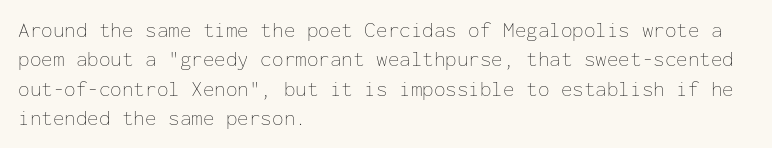
{"italic": "no", "bold": "no", "underline": "no", "align": "left", "line_spacing": "normal", "line_spacing_ratio": 1.4, "letter_spacing": "normal", "letter_spacing_em": 0.0, "glyph_px": 21}
